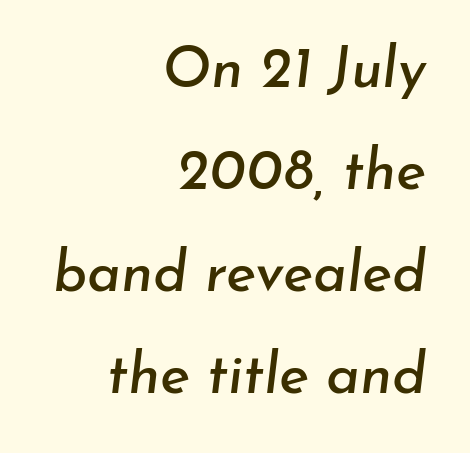
Emphasis-style slanted type is in use. If you drew a ruler down the right edge, every line would touch it. Each word holds together tightly as a unit, with standard inter-letter gaps. Anything drawn beneath the words? Only blank space. Here the designer chose a conventional face with non-uniform glyph widths.
